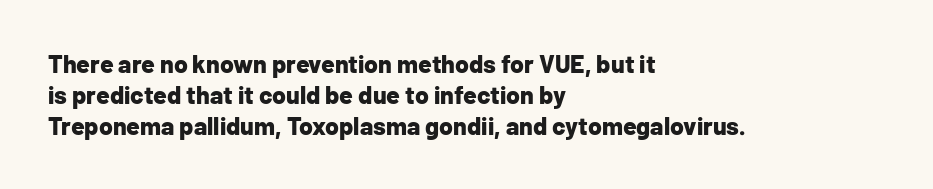
The image shows 25 px bold type, upright; set left-aligned, normal line spacing (1.25x), normal letter spacing, not underlined.
